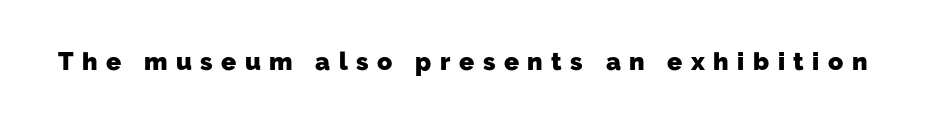
Q: Is the text bold? A: Yes.
Q: Is the text underlined? A: No.
Q: Is the spacing between letters normal or unusually wide? A: Unusually wide.
